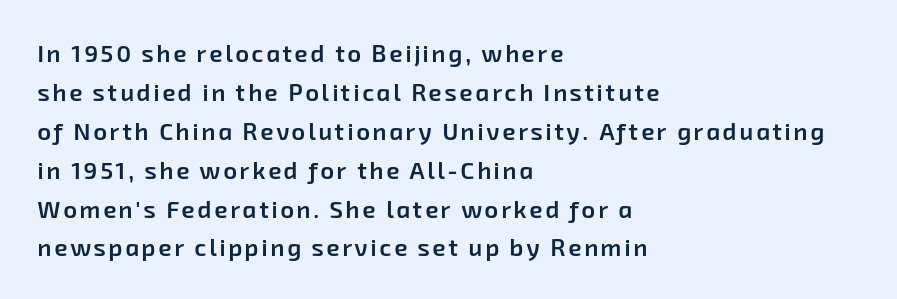
A somewhat darkened texture: the type is semibold rather than bold. No word sits above an underline. All the whitespace from short lines collects on the right. Interline gaps are of average width in this sample.
